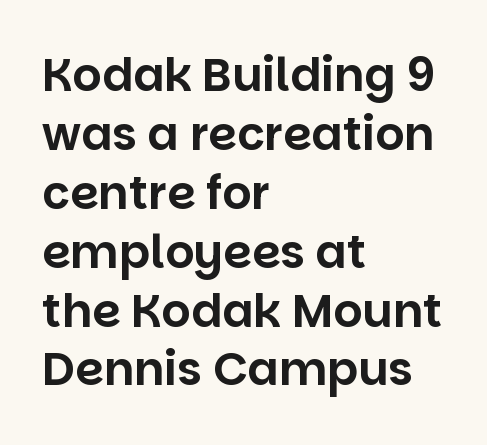
Students, observe: this is what conventionally led text looks like. Decoration check: the copy has no underline. Compared with typical body copy, the letter spacing here is the same. The letters advance in unequal steps, a hallmark of proportional type. Nothing sits at the stroke ends, so this counts as sans-serif.
